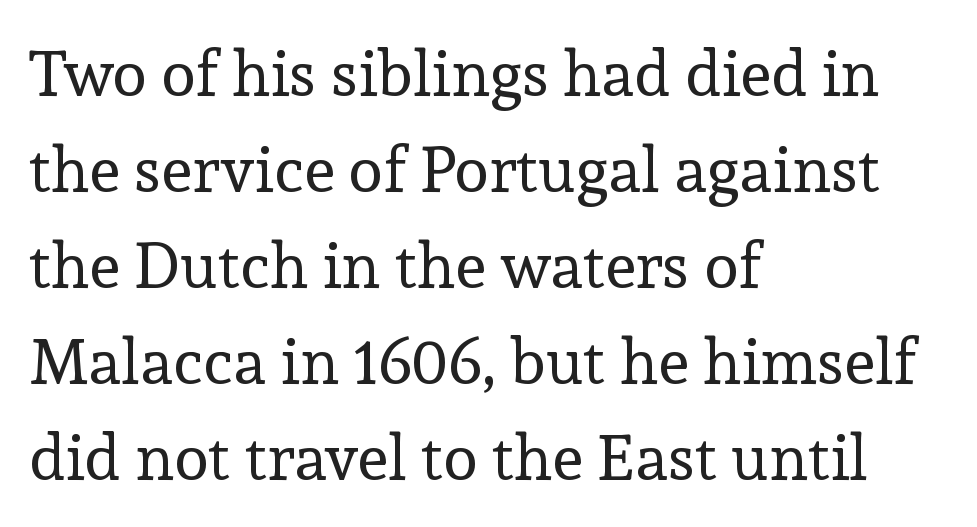
The characters are drawn with everyday or finer stroke widths. Check under the words: just untouched page. These lines are composed in type with serifs. The rendering anchors every line to the left-hand side. Vertical spacing — default. Looks like regular typesetting: each glyph gets only the width it needs.
